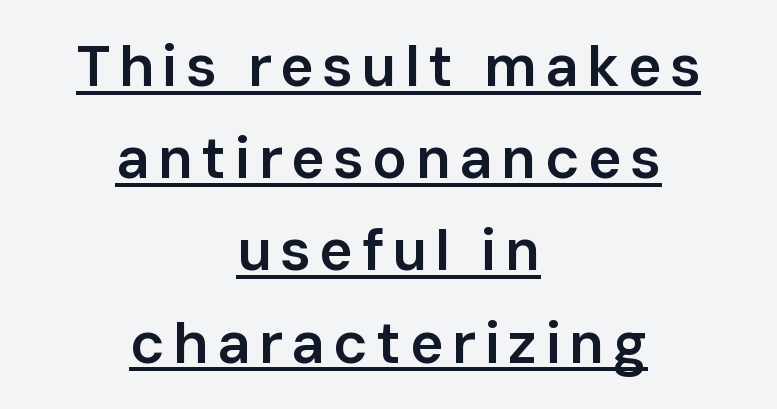
Q: Is the text bold? A: Semi-bold.
Q: Is the text italic (slanted)? A: No, it is upright.
Q: Is the typeface a serif or a sans-serif typeface? A: Sans-serif.
Q: Is the text underlined? A: Yes.
Q: How is the paragraph aligned? A: Centered.
Q: Is the spacing between lines tight, normal or loose? A: Normal.
Q: Width (condensed, normal, or wide)? A: Normal.
Q: Stroke contrast? A: Low.
Q: x-height? A: Medium.
Q: Monospaced? A: No.
